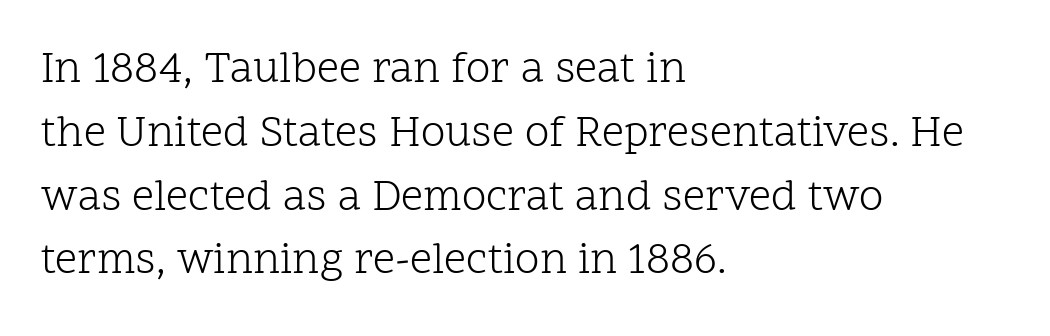
The image shows 44 px light serif type, upright; set left-aligned, normal line spacing (1.45x), normal letter spacing, not underlined; low stroke contrast and a medium x-height.
